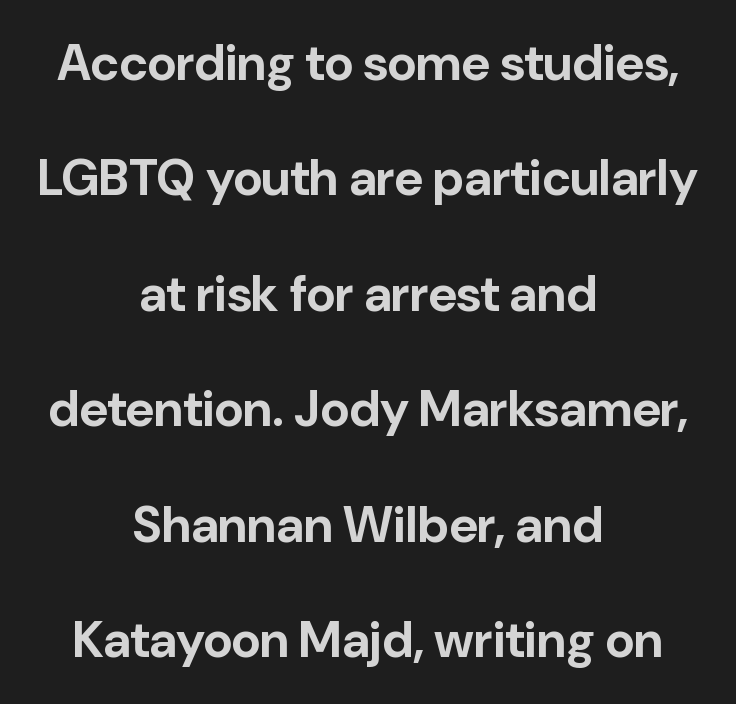
The image shows 50 px bold sans-serif type, upright; set centered, loose line spacing (2.31x), normal letter spacing, not underlined; low stroke contrast and a medium x-height.
